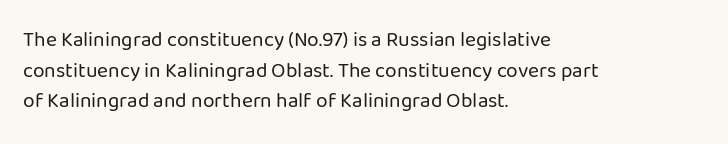
{"italic": "no", "bold": "no", "underline": "no", "align": "left", "line_spacing": "normal", "line_spacing_ratio": 1.46, "letter_spacing": "normal", "letter_spacing_em": 0.0, "glyph_px": 21}
